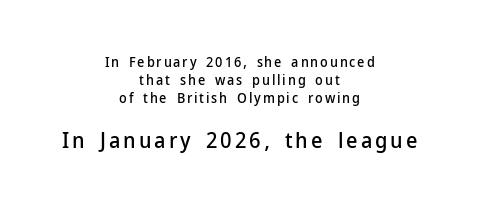
{"italic": "no", "underline": "no", "align": "center", "line_spacing": "normal", "line_spacing_ratio": 1.3, "larger_block": "second", "size_ratio": 1.57, "glyph_px": 22}
